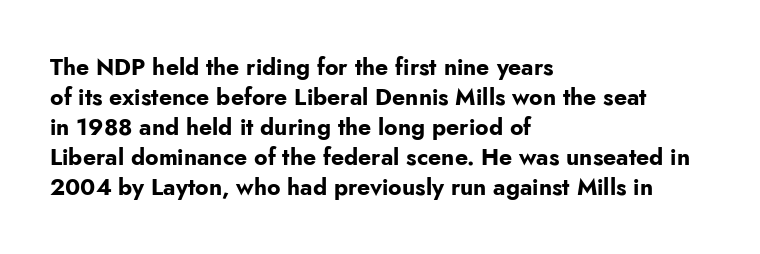
The image shows 23 px bold type, upright; set left-aligned, normal line spacing (1.3x), normal letter spacing, not underlined.
